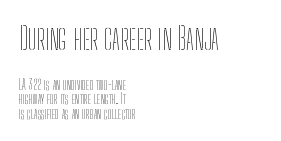
The image shows 31 px thin, condensed type, upright; set left-aligned, tight line spacing (1.03x), normal letter spacing, not underlined; the first (top) block is 2.21x larger; low stroke contrast and a medium x-height.
